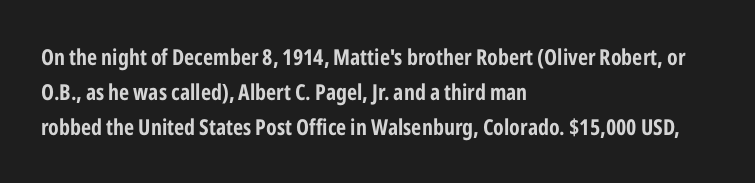
Q: Is the text italic (slanted)? A: No, it is upright.
Q: Is the text underlined? A: No.
Q: How is the paragraph aligned? A: Left-aligned.
Q: Is the spacing between letters normal or unusually wide? A: Normal.
Q: Is the spacing between lines tight, normal or loose? A: Normal.
